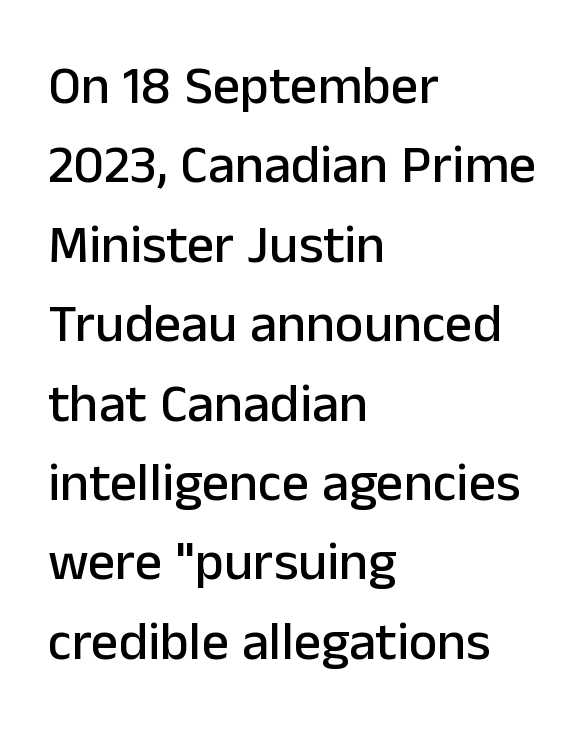
Q: Is the text italic (slanted)? A: No, it is upright.
Q: Is the typeface a serif or a sans-serif typeface? A: Sans-serif.
Q: Is the text underlined? A: No.
Q: How is the paragraph aligned? A: Left-aligned.
Q: Is the spacing between letters normal or unusually wide? A: Normal.
Q: Is the spacing between lines tight, normal or loose? A: Normal.
Q: Width (condensed, normal, or wide)? A: Normal.
Q: Stroke contrast? A: Low.
Q: x-height? A: Medium.
Q: Monospaced? A: No.
